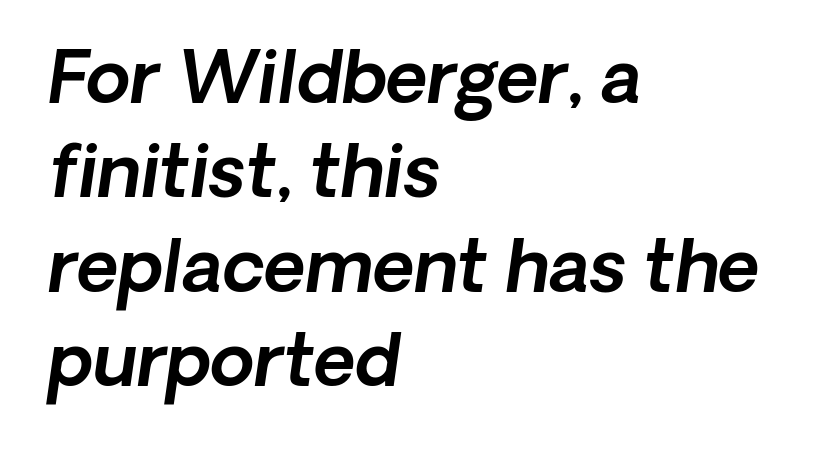
{"italic": "yes", "lean": "right", "slant_degrees": 8, "width": "normal", "x_height": "medium", "monospaced": "no", "underline": "no", "align": "left", "line_spacing": "normal", "line_spacing_ratio": 1.31, "letter_spacing": "normal", "letter_spacing_em": 0.0, "glyph_px": 72}
